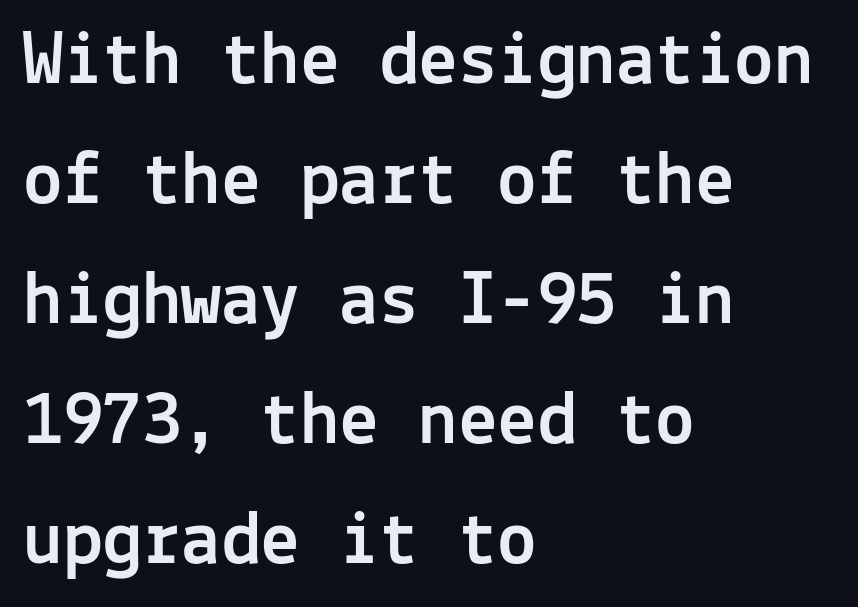
Spacing verdict: monospaced, one width for all characters. Serifs: no, the terminals of the letterforms are clean. Short and long lines alike share a common starting point at left. Lines of text with bare space underneath.
